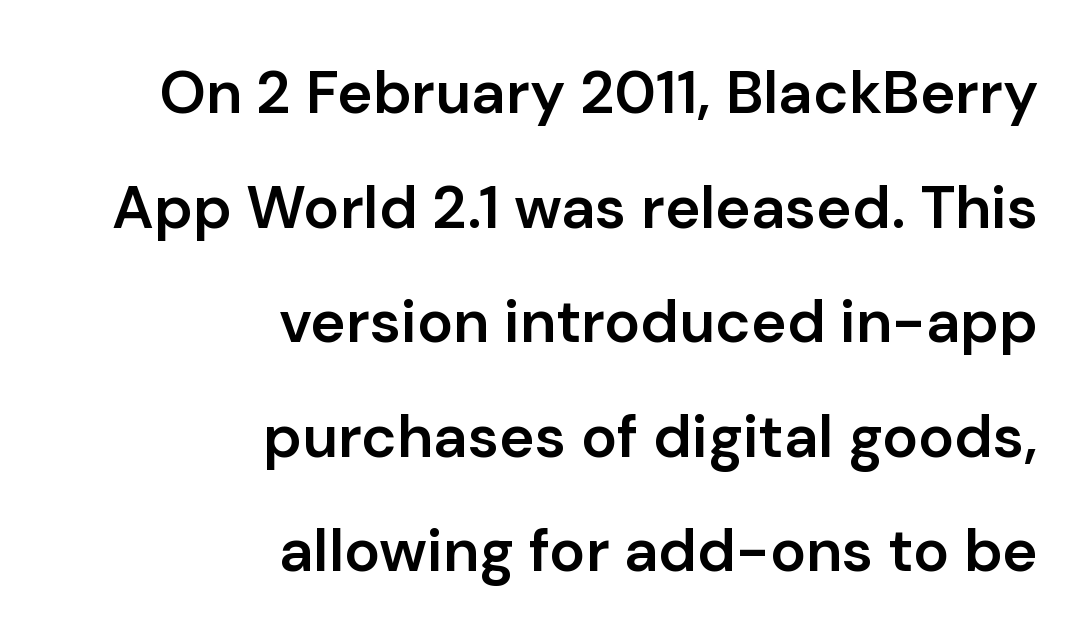
{"serif": "no", "italic": "no", "bold": "semi", "weight": "semibold", "width": "normal", "stroke_contrast": "low", "x_height": "medium", "monospaced": "no", "underline": "no", "align": "right", "line_spacing": "loose", "line_spacing_ratio": 1.91, "letter_spacing": "normal", "letter_spacing_em": 0.0, "glyph_px": 60}
